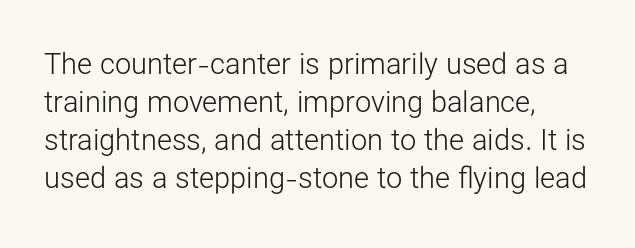
{"serif": "no", "italic": "no", "bold": "no", "weight": "light", "width": "normal", "stroke_contrast": "low", "x_height": "medium", "monospaced": "no", "underline": "no", "align": "left", "line_spacing": "normal", "line_spacing_ratio": 1.31, "letter_spacing": "normal", "letter_spacing_em": 0.0, "glyph_px": 29}
